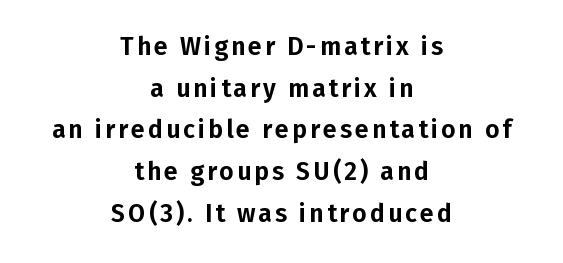
Leading: standard. The typography opts for an upright posture over an oblique one. The strip under each line holds only bare page. The lines in this sample share a center point and differ in where they start and stop.
